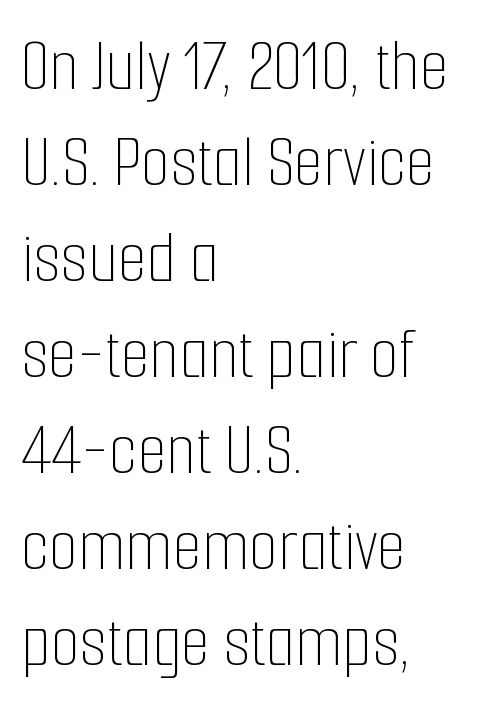
Q: Is the text bold? A: No.
Q: Is the text italic (slanted)? A: No, it is upright.
Q: Is the text underlined? A: No.
Q: How is the paragraph aligned? A: Left-aligned.
Q: Is the spacing between letters normal or unusually wide? A: Normal.
Q: Is the spacing between lines tight, normal or loose? A: Normal.
Q: Width (condensed, normal, or wide)? A: Condensed.
Q: Stroke contrast? A: Low.
Q: x-height? A: Medium.
Q: Monospaced? A: No.
